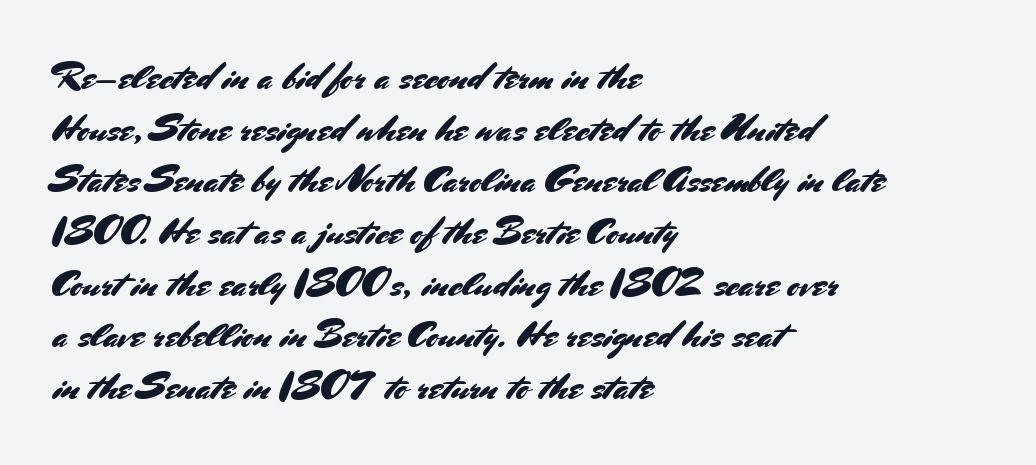
{"serif": "no", "width": "normal", "stroke_contrast": "medium", "x_height": "small", "monospaced": "no", "underline": "no", "align": "left", "line_spacing": "normal", "line_spacing_ratio": 1.36, "letter_spacing": "normal", "letter_spacing_em": 0.0, "glyph_px": 38}
